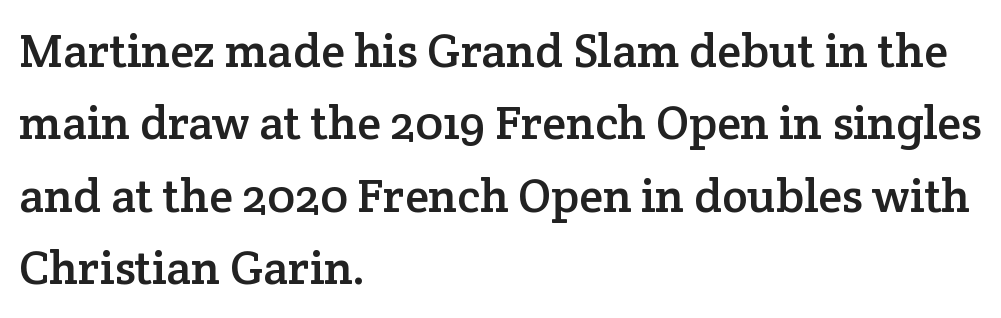
The image shows 48 px serif type, upright; set left-aligned, normal line spacing (1.51x), normal letter spacing, not underlined; low stroke contrast and a medium x-height.
